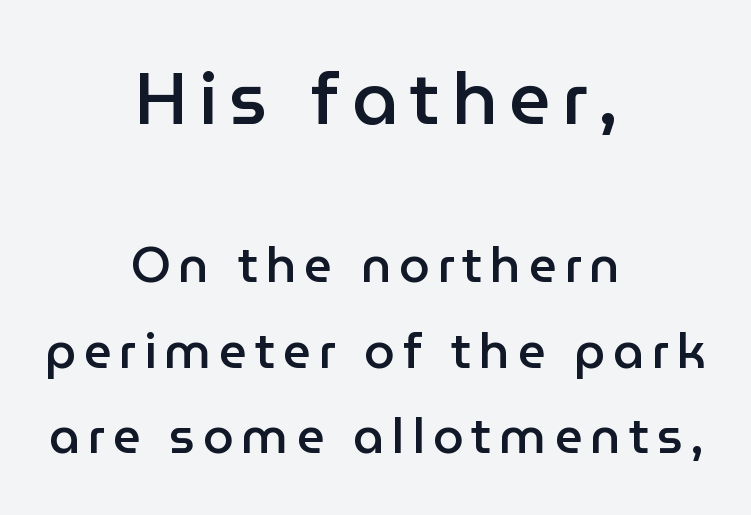
The image shows 73 px semibold sans-serif type, upright; set centered, line spacing 1.74x, not underlined; the first (top) block is 1.49x larger; low stroke contrast and a medium x-height.
